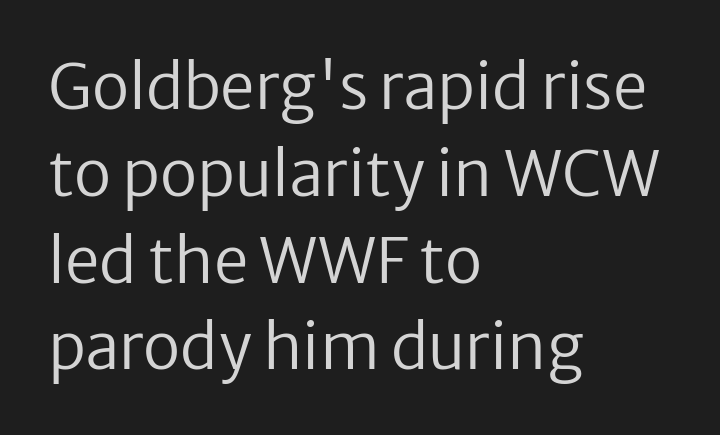
Q: Is the text bold? A: No.
Q: Is the text italic (slanted)? A: No, it is upright.
Q: Is the typeface a serif or a sans-serif typeface? A: Sans-serif.
Q: Is the text underlined? A: No.
Q: How is the paragraph aligned? A: Left-aligned.
Q: Is the spacing between letters normal or unusually wide? A: Normal.
Q: Is the spacing between lines tight, normal or loose? A: Normal.
Q: Width (condensed, normal, or wide)? A: Normal.
Q: Stroke contrast? A: Low.
Q: x-height? A: Medium.
Q: Monospaced? A: No.
